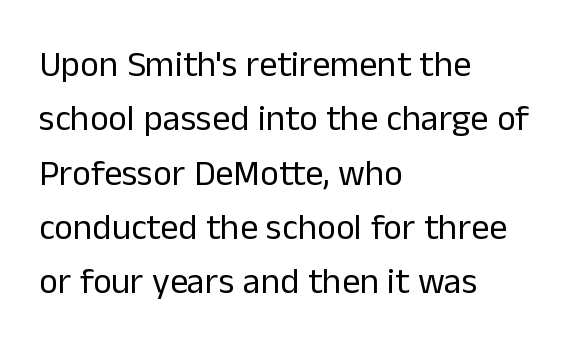
The image shows 36 px regular-weight sans-serif type, upright; set left-aligned, normal line spacing (1.51x), normal letter spacing, not underlined; low stroke contrast and a medium x-height.
